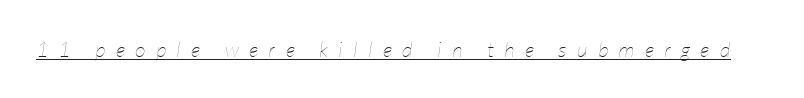
Here the glyphs are tracked loosely, breaking word shapes into spaced letters. Somebody hit Ctrl+U on this one — the words are underlined. The typesetting does not lean heavy: it is not bold. Observe the lean: these are italic letterforms.
